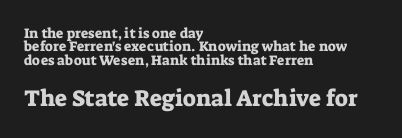
Q: Is the text italic (slanted)? A: No, it is upright.
Q: Is the text underlined? A: No.
Q: How is the paragraph aligned? A: Left-aligned.
Q: Is the spacing between letters normal or unusually wide? A: Normal.
Q: Is the spacing between lines tight, normal or loose? A: Tight.
Q: Which block of text is set in a larger size, the first (top) or the second (bottom)? A: The second (bottom) one.
